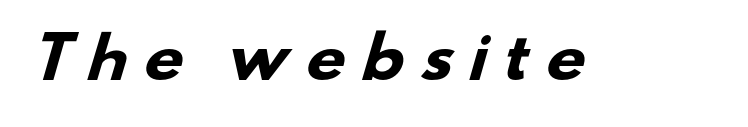
{"serif": "no", "bold": "yes", "weight": "heavy", "width": "wide", "stroke_contrast": "low", "x_height": "small", "monospaced": "no", "underline": "no", "letter_spacing": "wide", "letter_spacing_em": 0.26, "glyph_px": 56}
